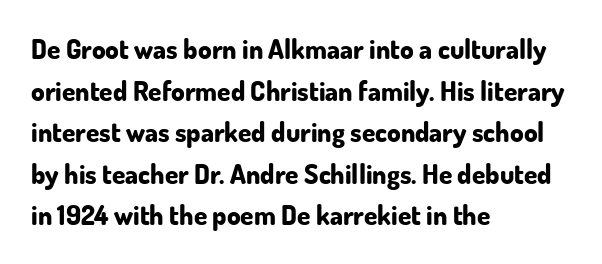
This sample keeps an unexceptional amount of space between lines. Which margin do the lines hug? The left one — the right edge is uneven. The specimen omits any rule beneath the text block's lines. Students, note that the glyphs here touch the page at normal intervals. This is heavy type, rendered in bold.
